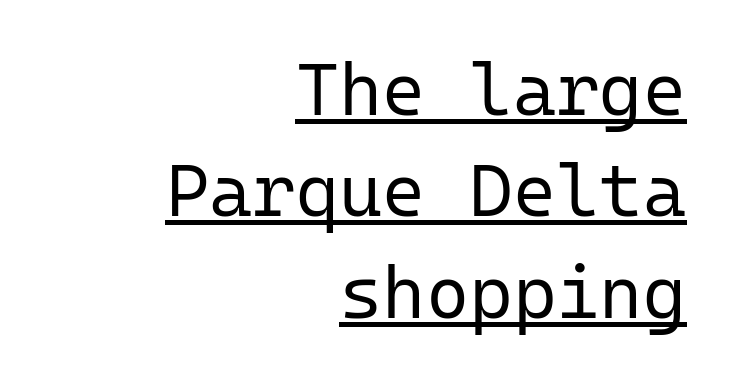
The line texture is even and compact thanks to regular tracking. The letterforms sit at book weight or below. Is the block centered? No — it sits flush against the right margin. In designer terms, the underline attribute is active on this setting. The rendering uses typewriter-style spacing with identical character cells. Typographically, this falls in the sans-serif category.
